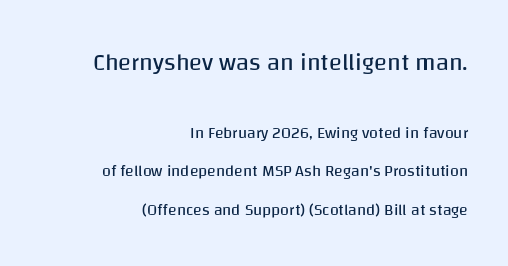
Compared with typical body copy, the letter spacing here is the same. The lines in this sample share a right terminus and differ only in where they begin. Here the first block reads like a headline and the second like body copy. Glance below the letters and you will spot only blank space. Heaviness? Minimal to ordinary, like unemphasized prose. Nope, not italic — everything's standing straight.
